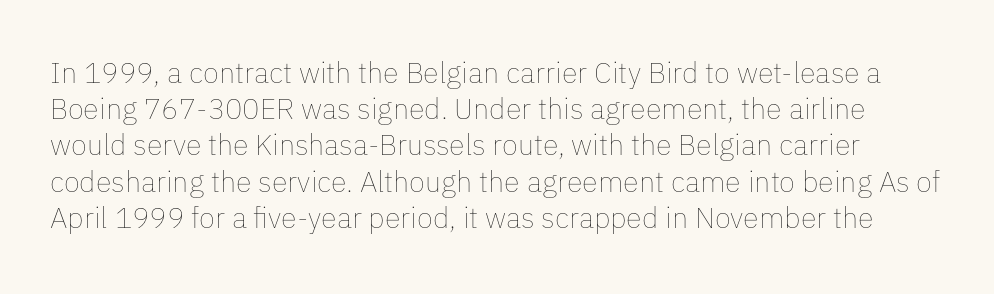
{"italic": "no", "bold": "no", "weight": "thin", "width": "normal", "stroke_contrast": "low", "x_height": "medium", "monospaced": "no", "underline": "no", "line_spacing": "normal", "line_spacing_ratio": 1.25, "letter_spacing": "normal", "letter_spacing_em": 0.0, "glyph_px": 29}
